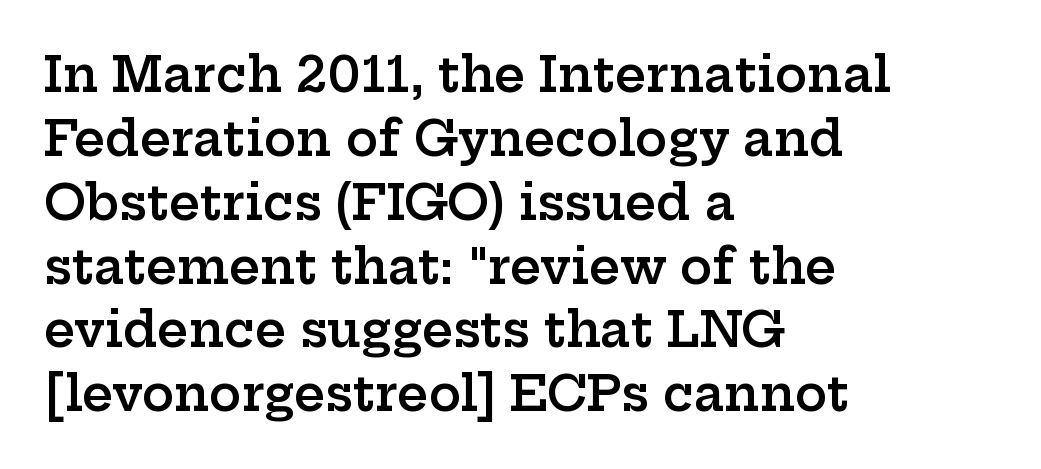
Old-style or modern, the face here clearly has serifs. The face used here is proportionally spaced, like ordinary book or web type. If you measured baseline to baseline, you'd find a middling distance. Horizontally, the lines are justified to the leading edge only. The face used here is a semibold: visibly heavier than regular, lighter than bold.
